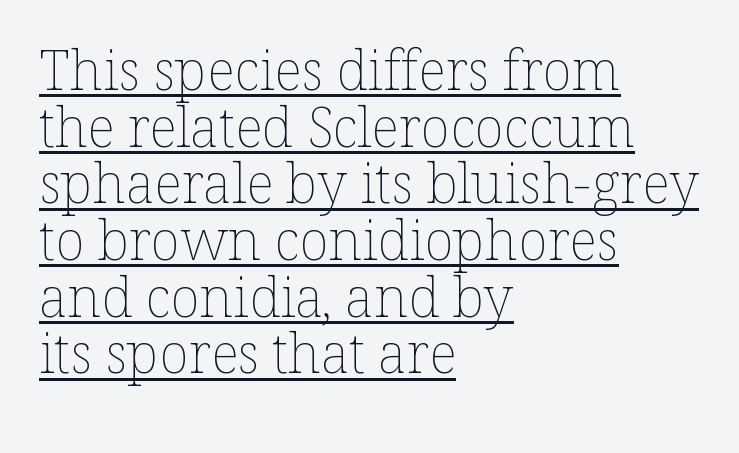
The image shows 55 px thin type, upright; set left-aligned, tight line spacing (1.03x), normal letter spacing, underlined; low stroke contrast and a medium x-height.
